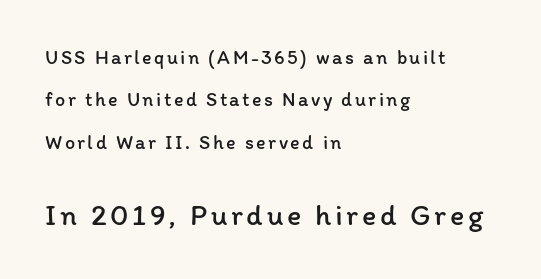
{"italic": "no", "bold": "no", "weight": "regular", "width": "normal", "stroke_contrast": "low", "x_height": "medium", "monospaced": "no", "underline": "no", "align": "left", "line_spacing": "loose", "line_spacing_ratio": 2.12, "larger_block": "second", "size_ratio": 1.5, "glyph_px": 30}
